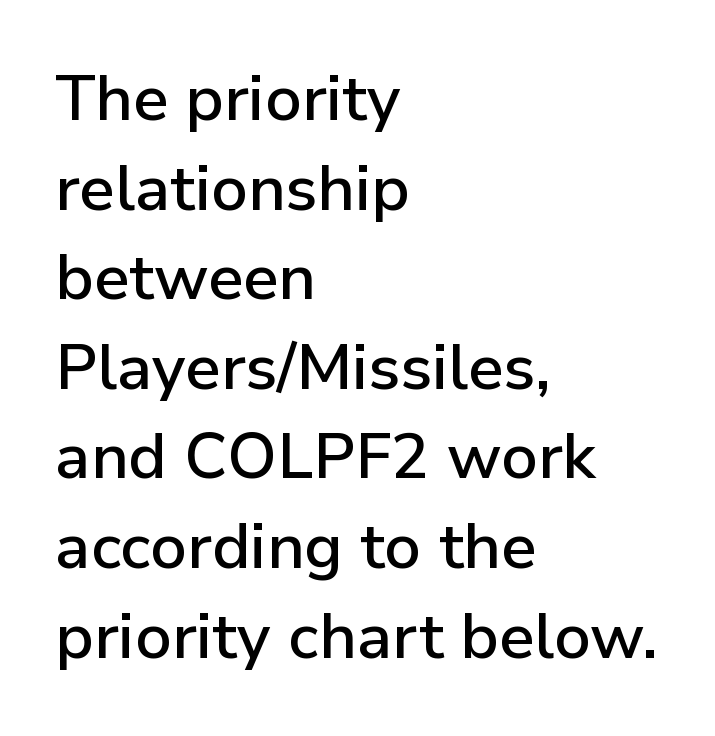
Q: Is the text italic (slanted)? A: No, it is upright.
Q: Is the typeface a serif or a sans-serif typeface? A: Sans-serif.
Q: Is the text underlined? A: No.
Q: How is the paragraph aligned? A: Left-aligned.
Q: Is the spacing between letters normal or unusually wide? A: Normal.
Q: Is the spacing between lines tight, normal or loose? A: Normal.
Q: Width (condensed, normal, or wide)? A: Normal.
Q: Stroke contrast? A: Low.
Q: x-height? A: Medium.
Q: Monospaced? A: No.
